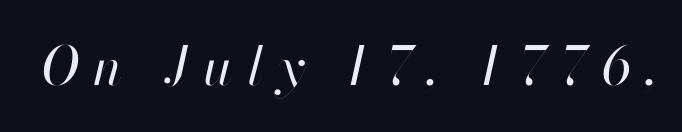
Q: Is the text bold? A: No.
Q: Is the text italic (slanted)? A: Yes, it leans right by about 13 degrees.
Q: Is the text underlined? A: No.
Q: Is the spacing between letters normal or unusually wide? A: Unusually wide.
Q: Width (condensed, normal, or wide)? A: Normal.
Q: Stroke contrast? A: High.
Q: x-height? A: Small.
Q: Monospaced? A: No.
